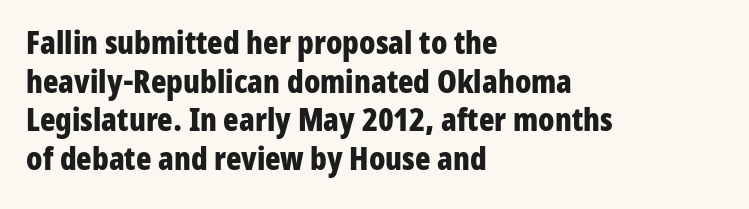
The face used here is proportionally spaced, like ordinary book or web type. Honestly, the letter spacing is just normal — you wouldn't notice it. Nobody drew a line under any word here. Is this a sans? Yes — the strokes have no serifs.
